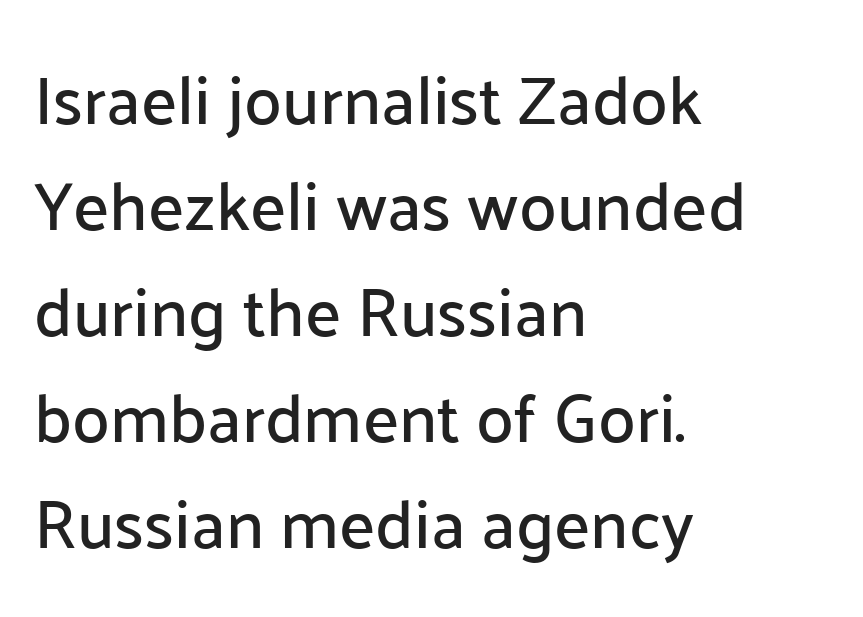
Q: Is the text italic (slanted)? A: No, it is upright.
Q: Is the typeface a serif or a sans-serif typeface? A: Sans-serif.
Q: Is the text underlined? A: No.
Q: How is the paragraph aligned? A: Left-aligned.
Q: Is the spacing between letters normal or unusually wide? A: Normal.
Q: Is the spacing between lines tight, normal or loose? A: Normal.
Q: Width (condensed, normal, or wide)? A: Normal.
Q: Stroke contrast? A: Low.
Q: x-height? A: Medium.
Q: Monospaced? A: No.
